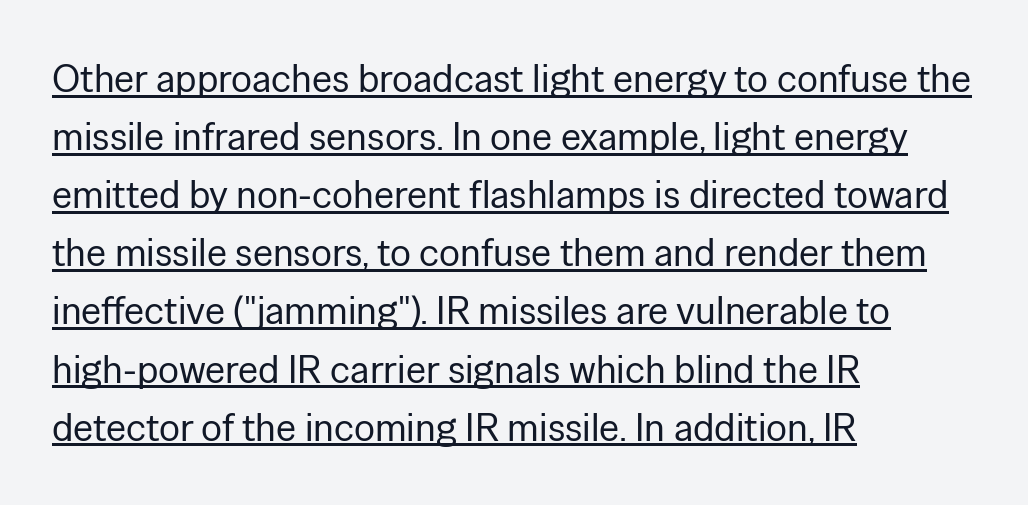
The image shows 39 px regular-weight sans-serif type, upright; set left-aligned, normal line spacing (1.49x), normal letter spacing, underlined; low stroke contrast and a medium x-height.
